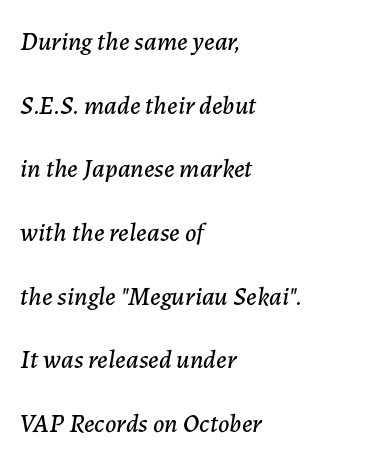
The image shows 26 px text type, italic (leaning right); set left-aligned, loose line spacing (2.45x), normal letter spacing, not underlined.
